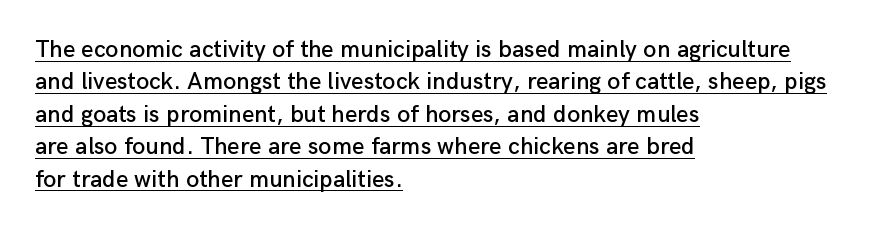
{"italic": "no", "underline": "yes", "align": "left", "line_spacing": "normal", "line_spacing_ratio": 1.35, "letter_spacing": "normal", "letter_spacing_em": 0.0, "glyph_px": 24}
